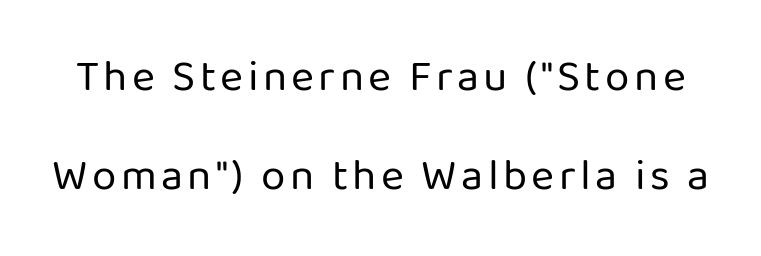
Honestly, the rows look like they've been pulled way apart. Clear beneath every line of the passage. Is the stroke heavy? The answer is a plain regular-or-lighter. Style check: upright.
